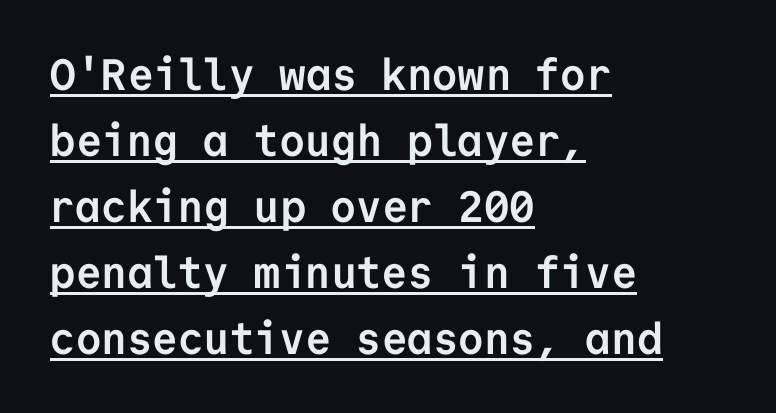
The image shows 44 px semibold sans-serif type, upright, monospaced; set left-aligned, normal line spacing (1.5x), normal letter spacing, underlined; low stroke contrast and a medium x-height.
